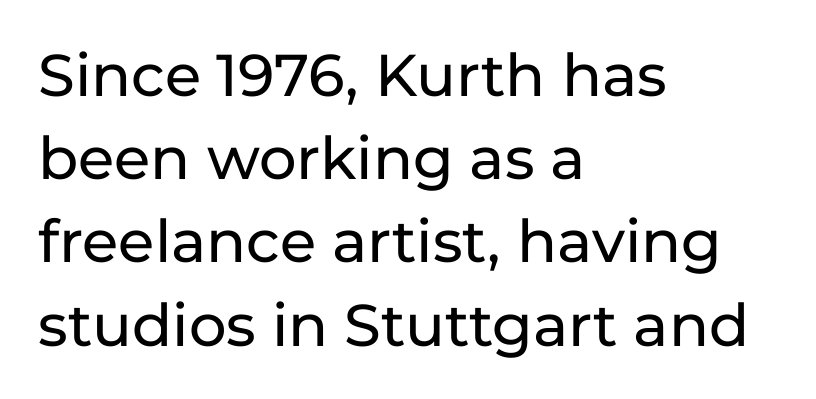
The image shows 59 px sans-serif type, upright; set left-aligned, normal line spacing (1.41x), normal letter spacing, not underlined; low stroke contrast and a medium x-height.
